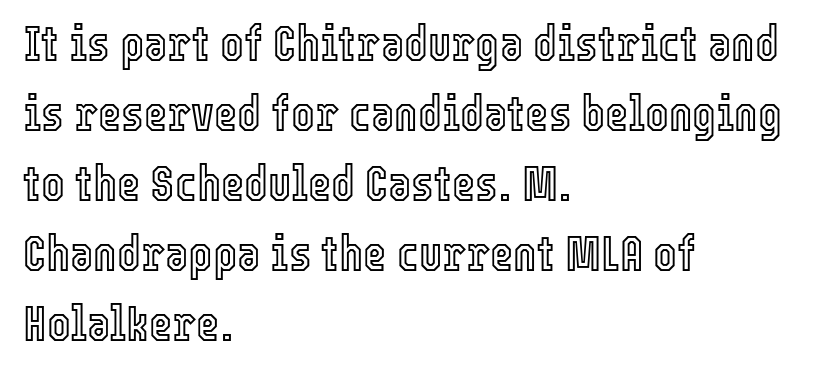
The image shows 50 px condensed type, upright; set left-aligned, normal line spacing (1.4x), normal letter spacing, not underlined; a medium x-height.
